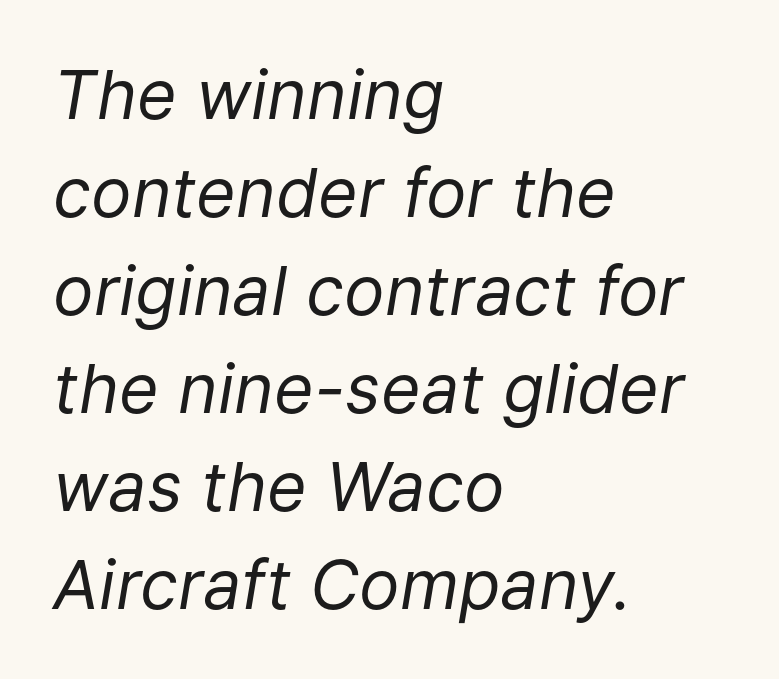
These lines keep a tight, regular rhythm from letter to letter. The passage shown is typed in a proportional face where columns would drift. The typeface has the unassuming heft of standard copy or less. The space between consecutive lines is moderate. The setting favours the left margin, as ordinary paragraphs usually do. The foot of each line stays bare and open.
